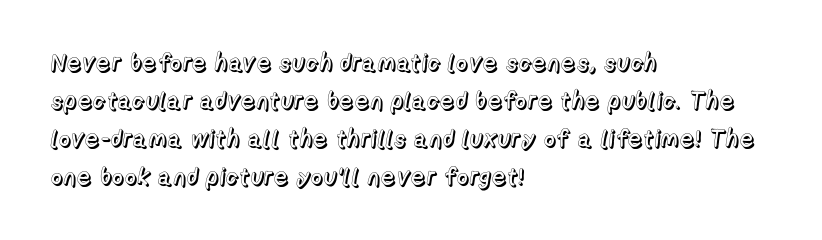
The image shows 24 px text type; set left-aligned, normal line spacing (1.59x), normal letter spacing, not underlined.
